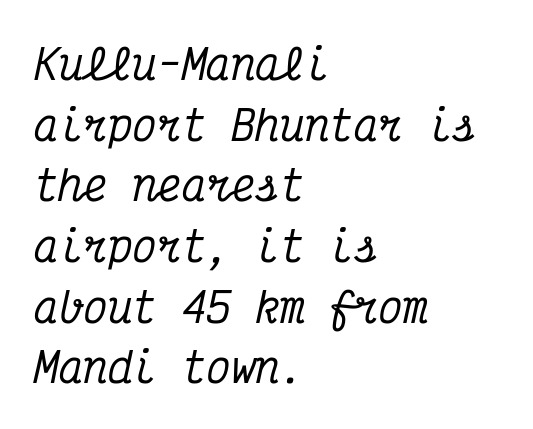
Q: Is the text italic (slanted)? A: Yes, it leans right by about 12 degrees.
Q: Is the typeface a serif or a sans-serif typeface? A: Serif.
Q: Is the text underlined? A: No.
Q: How is the paragraph aligned? A: Left-aligned.
Q: Is the spacing between letters normal or unusually wide? A: Normal.
Q: Is the spacing between lines tight, normal or loose? A: Normal.
Q: Width (condensed, normal, or wide)? A: Condensed.
Q: Stroke contrast? A: Medium.
Q: x-height? A: Medium.
Q: Monospaced? A: Yes.
